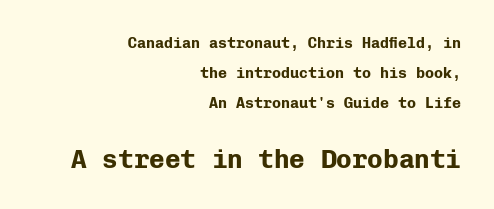
Q: Is the text bold? A: Yes.
Q: Is the text italic (slanted)? A: No, it is upright.
Q: Is the text underlined? A: No.
Q: How is the paragraph aligned? A: Right-aligned.
Q: Is the spacing between letters normal or unusually wide? A: Normal.
Q: Is the spacing between lines tight, normal or loose? A: Loose.
Q: Which block of text is set in a larger size, the first (top) or the second (bottom)? A: The second (bottom) one.
